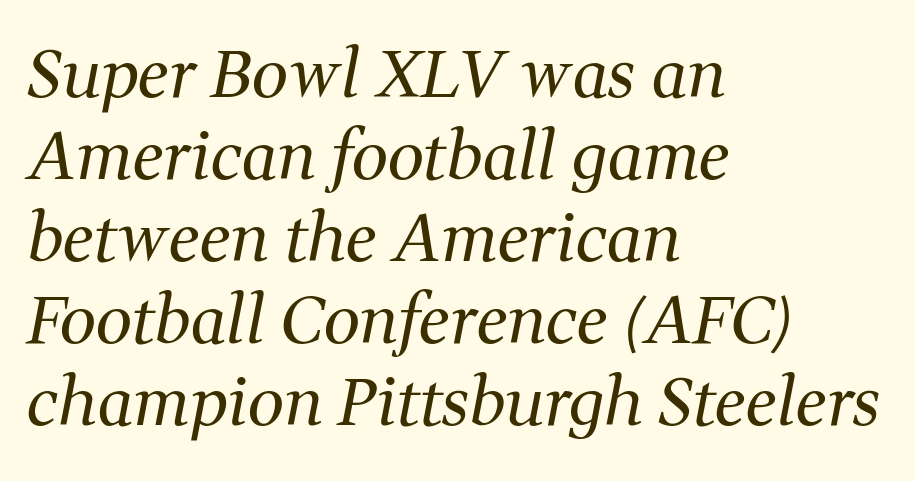
{"serif": "yes", "italic": "yes", "lean": "right", "slant_degrees": 11, "bold": "no", "weight": "regular", "width": "normal", "stroke_contrast": "medium", "x_height": "medium", "monospaced": "no", "underline": "no", "align": "left", "line_spacing": "normal", "line_spacing_ratio": 1.26, "letter_spacing": "normal", "letter_spacing_em": 0.0, "glyph_px": 65}
